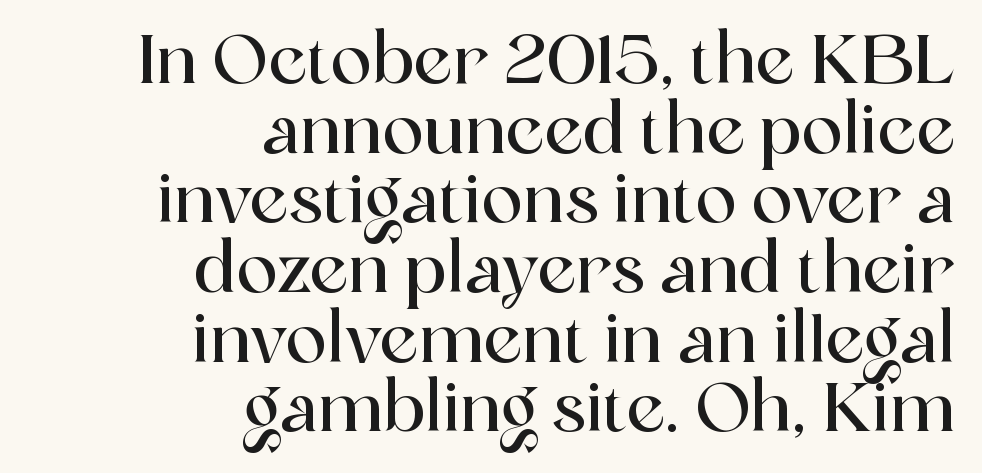
Italic? Not at all — the glyphs are vertical. Reading down the column, the eye jumps only a short way to each next line. Honestly, the letter spacing is just normal — you wouldn't notice it. Observe the serifs anchoring each vertical stroke in this sample. Leftover space on each line is placed entirely before the opening word. The foot of each line stays bare and open.
